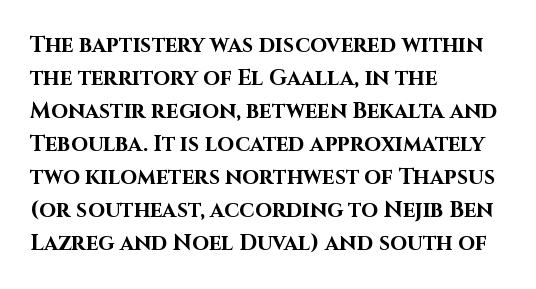
You'd pick this weight for a headline — it's a proper bold. The lettering holds an erect, upright posture throughout. Glance below the letters and you will spot only blank space. Layout note: lines flush left. Characters follow at the spacing the type designer built in. These lines sit exactly where default settings would place them.
